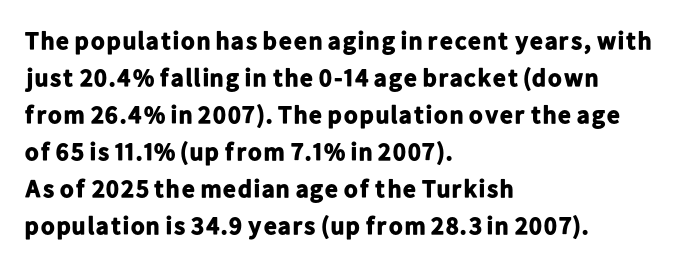
Q: Is the text bold? A: Yes.
Q: Is the text italic (slanted)? A: No, it is upright.
Q: Is the text underlined? A: No.
Q: How is the paragraph aligned? A: Left-aligned.
Q: Is the spacing between letters normal or unusually wide? A: Normal.
Q: Is the spacing between lines tight, normal or loose? A: Normal.
